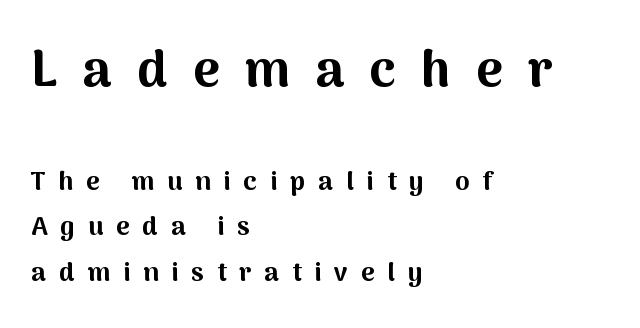
The glyphs are unaccompanied by any horizontal stroke below them. Every row of glyphs begins at an identical x-position on the left. Every character sits straight up, as roman type does. Regarding serifs, this sample does without them.
